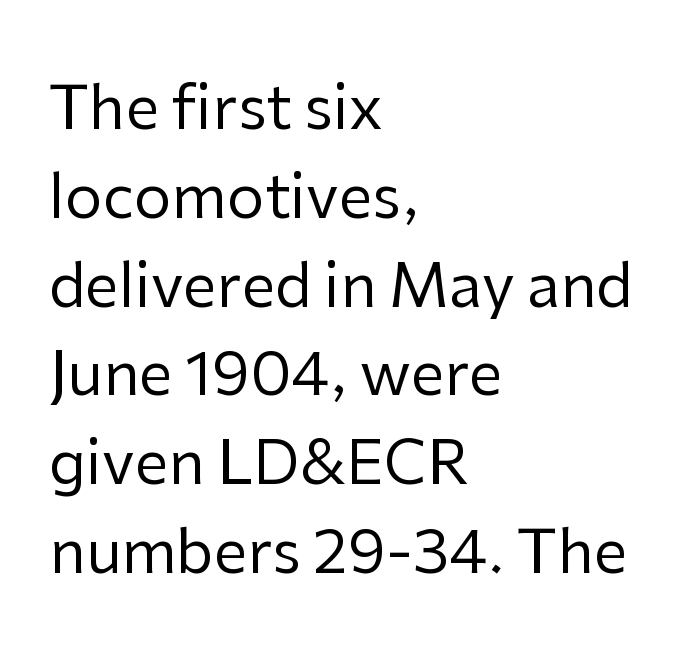
Do the letters lean? They stand straight. Plain, unruled lines of type. Compared with typical paragraphs, the rows here are spaced about the same. The letterforms sit shoulder to shoulder at normal distance.
